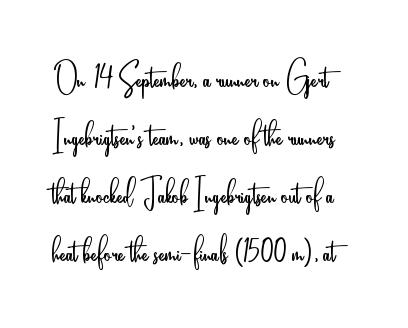
The image shows 44 px light, condensed sans-serif type; set normal line spacing (1.32x), normal letter spacing, not underlined; low stroke contrast and a small x-height.
